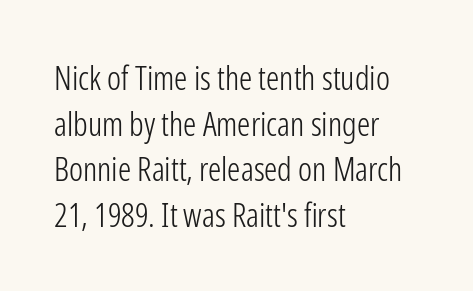
Q: Is the text bold? A: No.
Q: Is the text italic (slanted)? A: No, it is upright.
Q: Is the typeface a serif or a sans-serif typeface? A: Sans-serif.
Q: Is the text underlined? A: No.
Q: How is the paragraph aligned? A: Left-aligned.
Q: Is the spacing between letters normal or unusually wide? A: Normal.
Q: Is the spacing between lines tight, normal or loose? A: Normal.
Q: Width (condensed, normal, or wide)? A: Condensed.
Q: Stroke contrast? A: Low.
Q: x-height? A: Medium.
Q: Monospaced? A: No.
